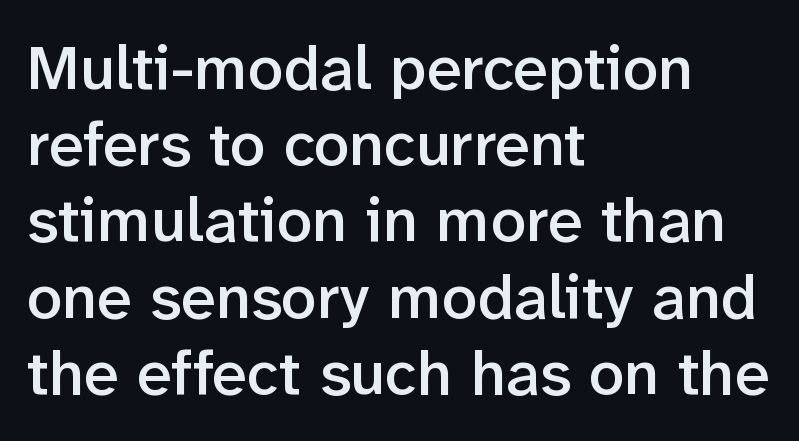
The axis of the letterforms is exactly vertical. Horizontal alignment here is leftward, the default for most running prose. The type is set solid horizontally, with unmodified tracking. Character widths vary here, with narrow letters taking less room than wide ones. The passage shown is not underscored anywhere. Nope, no serifs anywhere on these letters.
